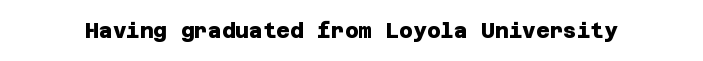
On the weight axis this lands at bold, roughly 700. Spacing between characters is what you'd get straight out of the box. Check under the words: just untouched page.
